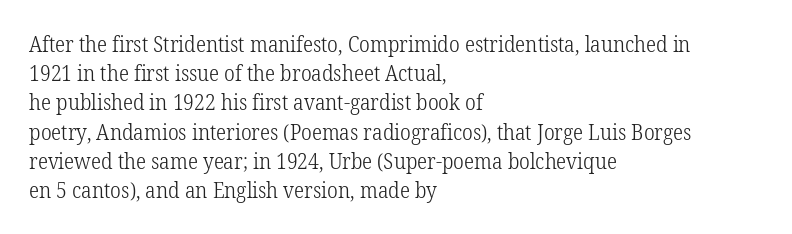
Tracking here is standard; glyphs follow each other at the usual distance. Heft: none added — not bold. These lines are set flush left with a ragged right edge. The letters stand straight up with perfectly vertical stems. Has an underline been added? It has not.
